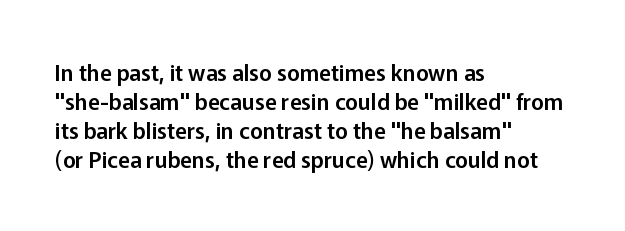
{"italic": "no", "underline": "no", "align": "left", "line_spacing": "normal", "line_spacing_ratio": 1.32, "letter_spacing": "normal", "letter_spacing_em": 0.0, "glyph_px": 22}
